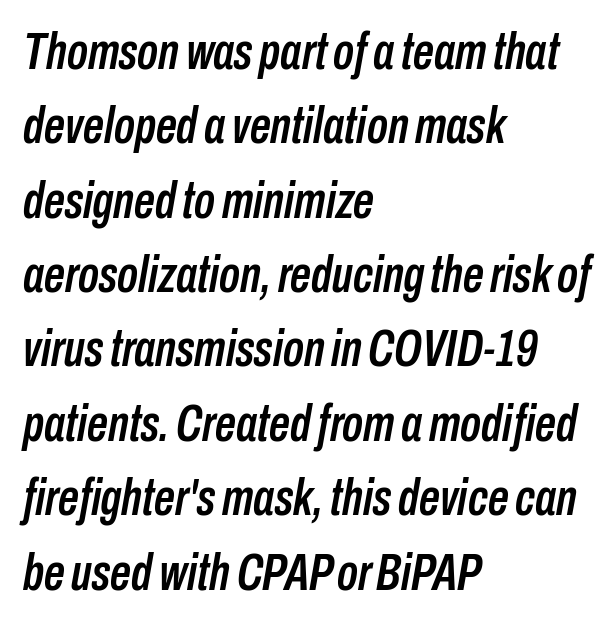
The image shows 52 px condensed type, italic (leaning right); set left-aligned, normal line spacing (1.43x), normal letter spacing, not underlined; low stroke contrast and a medium x-height.
